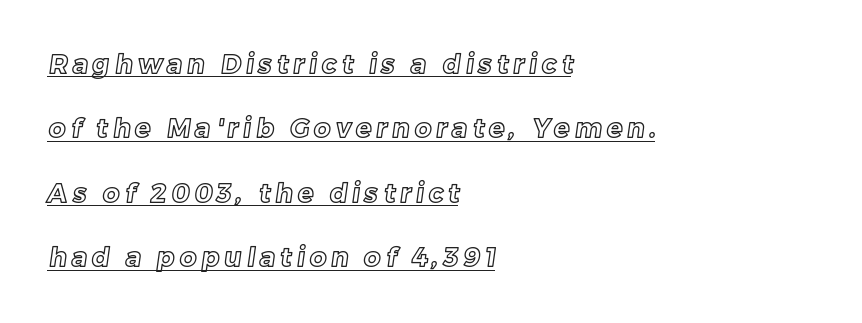
Summary of vertical rhythm: relaxed, with wide interline spacing. Looks like someone drew a line under every word here. The passage is arranged the way most books set body copy — flush left.
